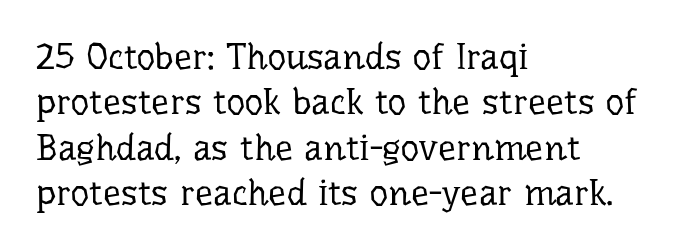
If you measured baseline to baseline, you'd find a middling distance. No italicization has been applied; the sample stays upright. The rendering shows small feet on the letterforms — a serif design. Stems and bowls with no extra thickness — not bold. Think of a printed novel: that variable character pitch is what you see here. Tracking here is standard; glyphs follow each other at the usual distance.
